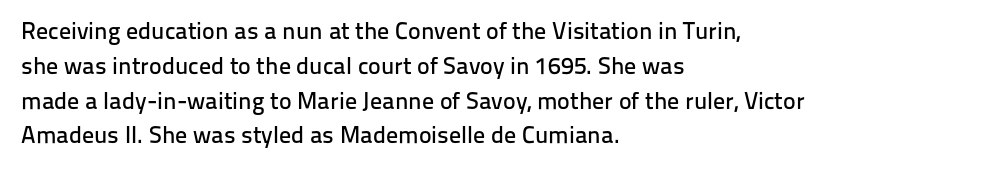
Q: Is the text italic (slanted)? A: No, it is upright.
Q: Is the text underlined? A: No.
Q: How is the paragraph aligned? A: Left-aligned.
Q: Is the spacing between letters normal or unusually wide? A: Normal.
Q: Is the spacing between lines tight, normal or loose? A: Normal.
